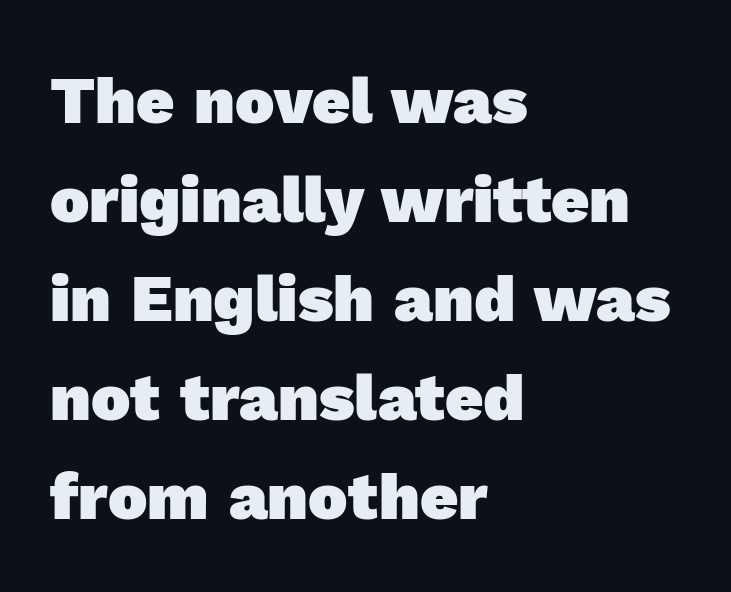
The image shows 66 px heavy sans-serif type; set left-aligned, normal line spacing (1.5x), normal letter spacing, not underlined; a medium x-height.
